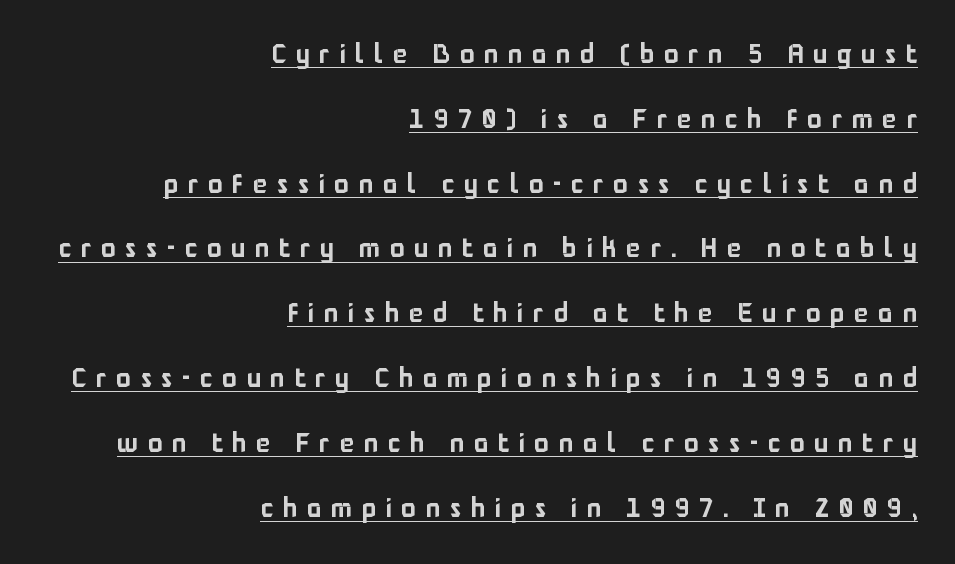
Q: Is the text italic (slanted)? A: No, it is upright.
Q: Is the text underlined? A: Yes.
Q: How is the paragraph aligned? A: Right-aligned.
Q: Is the spacing between letters normal or unusually wide? A: Unusually wide.
Q: Is the spacing between lines tight, normal or loose? A: Loose.
